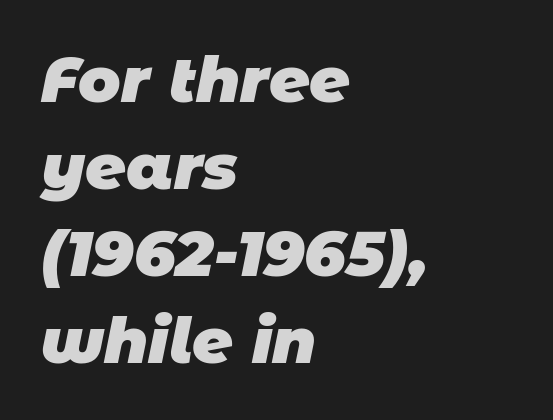
{"serif": "no", "bold": "yes", "weight": "heavy", "width": "normal", "stroke_contrast": "low", "x_height": "large", "monospaced": "no", "underline": "no", "align": "left", "line_spacing": "normal", "line_spacing_ratio": 1.38, "letter_spacing": "normal", "letter_spacing_em": 0.0, "glyph_px": 63}
